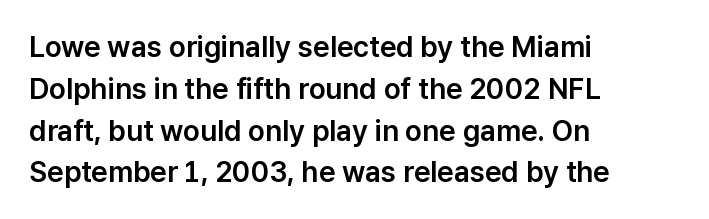
Q: Is the text italic (slanted)? A: No, it is upright.
Q: Is the typeface a serif or a sans-serif typeface? A: Sans-serif.
Q: Is the text underlined? A: No.
Q: How is the paragraph aligned? A: Left-aligned.
Q: Is the spacing between letters normal or unusually wide? A: Normal.
Q: Is the spacing between lines tight, normal or loose? A: Normal.
Q: Width (condensed, normal, or wide)? A: Normal.
Q: Stroke contrast? A: Low.
Q: x-height? A: Medium.
Q: Monospaced? A: No.
